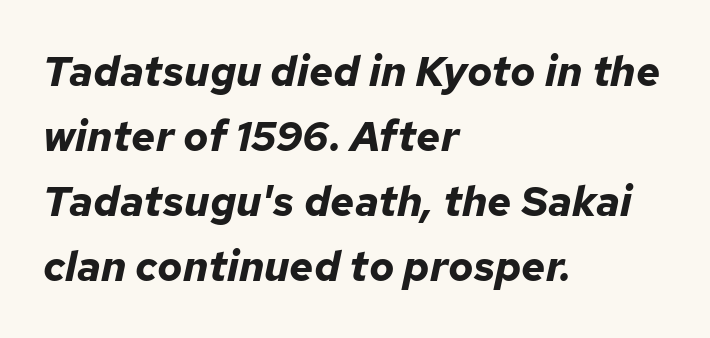
Q: Is the text bold? A: Yes.
Q: Is the text italic (slanted)? A: Yes, it leans right by about 12 degrees.
Q: Is the text underlined? A: No.
Q: How is the paragraph aligned? A: Left-aligned.
Q: Is the spacing between letters normal or unusually wide? A: Normal.
Q: Is the spacing between lines tight, normal or loose? A: Normal.
Q: Width (condensed, normal, or wide)? A: Normal.
Q: Stroke contrast? A: Low.
Q: x-height? A: Medium.
Q: Monospaced? A: No.
